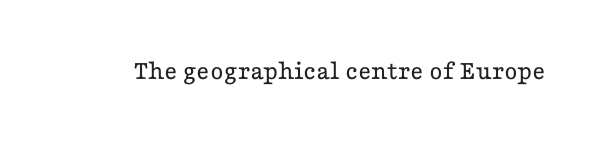
Q: Is the text bold? A: No.
Q: Is the text italic (slanted)? A: No, it is upright.
Q: Is the typeface a serif or a sans-serif typeface? A: Serif.
Q: Is the text underlined? A: No.
Q: Is the spacing between letters normal or unusually wide? A: Normal.
Q: Width (condensed, normal, or wide)? A: Wide.
Q: Stroke contrast? A: Low.
Q: x-height? A: Medium.
Q: Monospaced? A: No.
